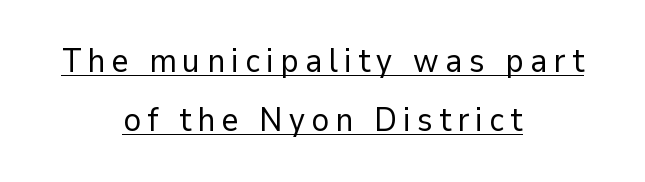
{"serif": "no", "italic": "no", "bold": "no", "weight": "regular", "width": "normal", "stroke_contrast": "low", "x_height": "medium", "monospaced": "no", "underline": "yes", "align": "center", "line_spacing_ratio": 1.8, "glyph_px": 33}
